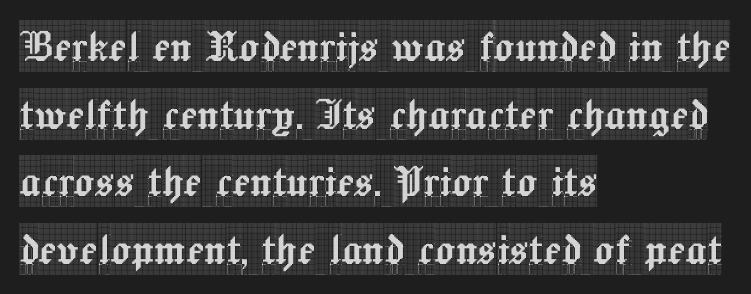
The image shows 52 px condensed serif type, upright; set left-aligned, normal line spacing (1.3x), normal letter spacing, not underlined; a large x-height.
